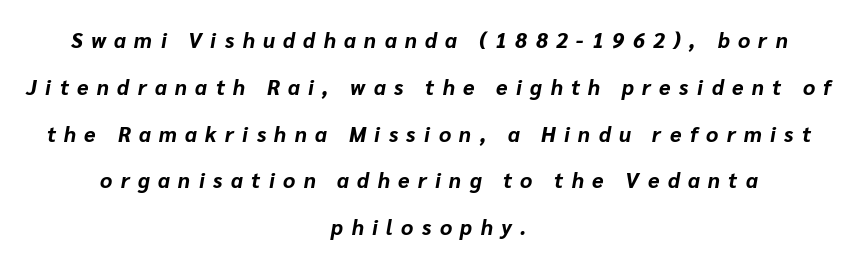
{"italic": "yes", "lean": "right", "slant_degrees": 10, "bold": "yes", "underline": "no", "align": "center", "line_spacing": "loose", "line_spacing_ratio": 2.23, "letter_spacing": "wide", "letter_spacing_em": 0.4, "glyph_px": 21}
